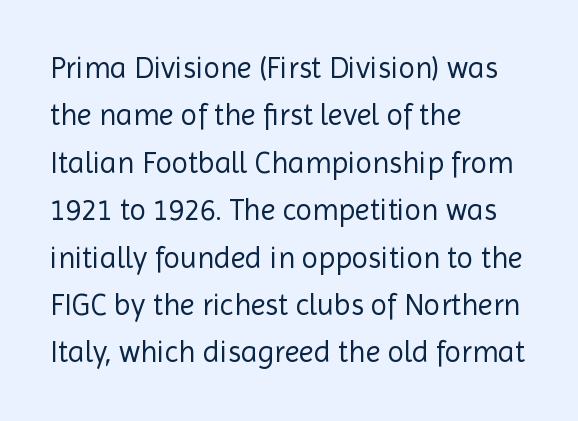
Q: Is the text bold? A: No.
Q: Is the text italic (slanted)? A: No, it is upright.
Q: Is the typeface a serif or a sans-serif typeface? A: Sans-serif.
Q: Is the text underlined? A: No.
Q: How is the paragraph aligned? A: Left-aligned.
Q: Is the spacing between letters normal or unusually wide? A: Normal.
Q: Is the spacing between lines tight, normal or loose? A: Normal.
Q: Width (condensed, normal, or wide)? A: Normal.
Q: x-height? A: Medium.
Q: Monospaced? A: No.
